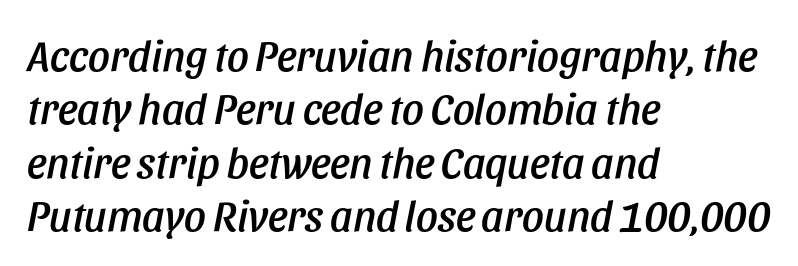
Horizontal alignment here is leftward, the default for most running prose. Rule under the text: the space is simply empty. The face used here is proportionally spaced, like ordinary book or web type. Style check: oblique.
